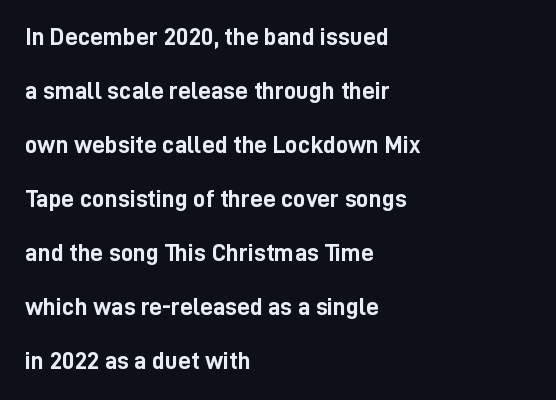
{"italic": "no", "bold": "yes", "underline": "no", "align": "left", "line_spacing": "loose", "line_spacing_ratio": 2.16, "letter_spacing": "normal", "letter_spacing_em": 0.0, "glyph_px": 25}
